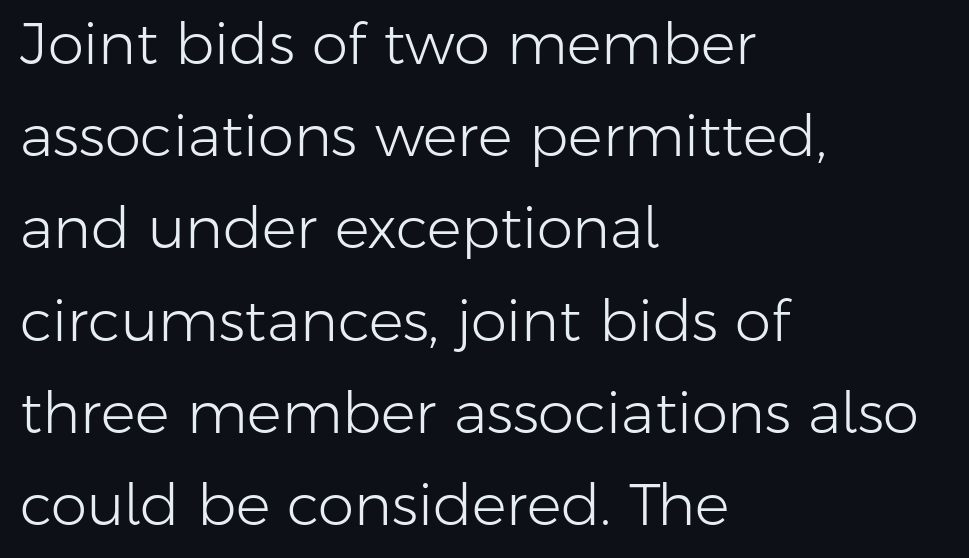
Spacing verdict: proportional, widths tailored to each character. Posture: upright roman. Vertically, the passage feels balanced, rows spaced as you'd expect. Grotesque or geometric, the face here clearly has no serifs. The strokes carry an ordinary text weight at most.
